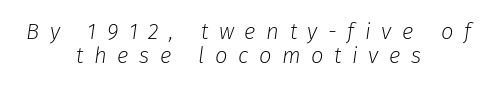
The image shows 22 px text type, italic (leaning right); set centered, tight line spacing (1.09x), unusually wide letter spacing (+0.48 em), not underlined.
